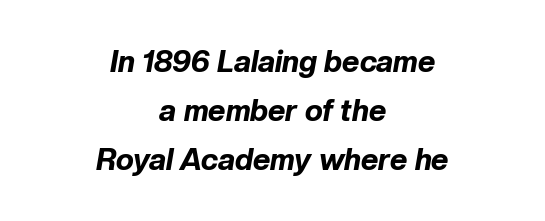
The image shows 30 px bold type, italic (leaning right); set centered, normal line spacing (1.63x), normal letter spacing, not underlined; low stroke contrast and a medium x-height.
